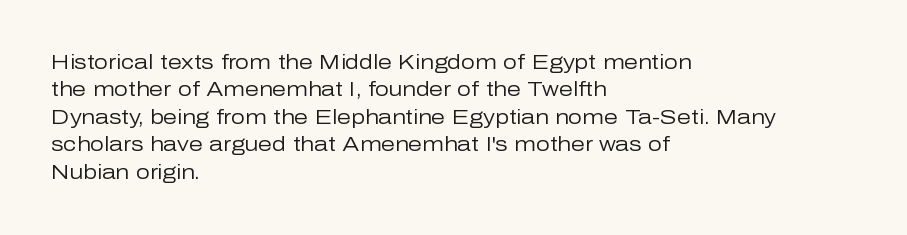
Caption: standard tracking, unaltered. Alignment: flush left. Line spacing here is normal. Weight: not bold — regular or lighter.
